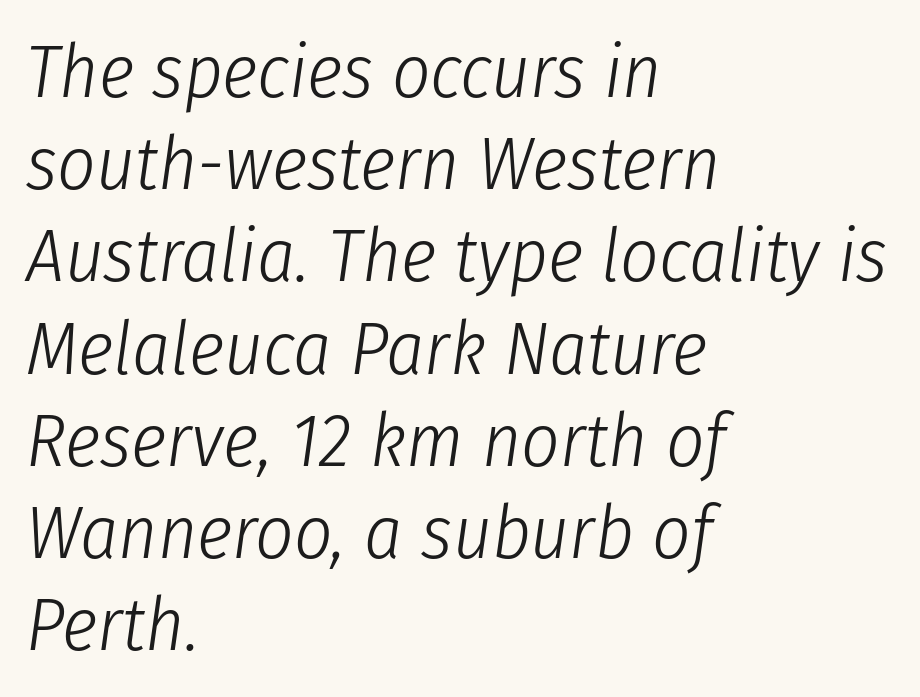
The image shows 75 px light, condensed type, italic (leaning right); set left-aligned, line spacing 1.23x, normal letter spacing, not underlined; low stroke contrast and a medium x-height.
